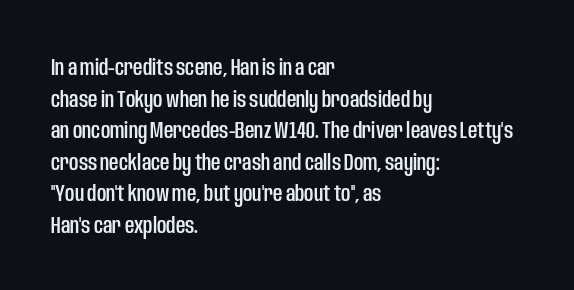
The image shows 23 px text type, upright; set left-aligned, normal line spacing (1.37x), normal letter spacing, not underlined.
